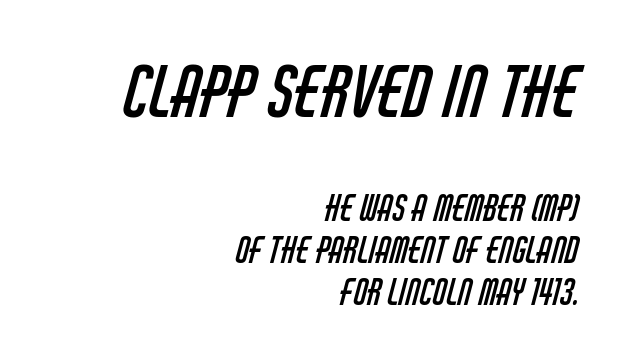
Q: Is the text bold? A: No.
Q: Is the typeface a serif or a sans-serif typeface? A: Sans-serif.
Q: Is the text underlined? A: No.
Q: How is the paragraph aligned? A: Right-aligned.
Q: Is the spacing between letters normal or unusually wide? A: Normal.
Q: Which block of text is set in a larger size, the first (top) or the second (bottom)? A: The first (top) one.
Q: Width (condensed, normal, or wide)? A: Condensed.
Q: Stroke contrast? A: Low.
Q: x-height? A: Large.
Q: Monospaced? A: No.
